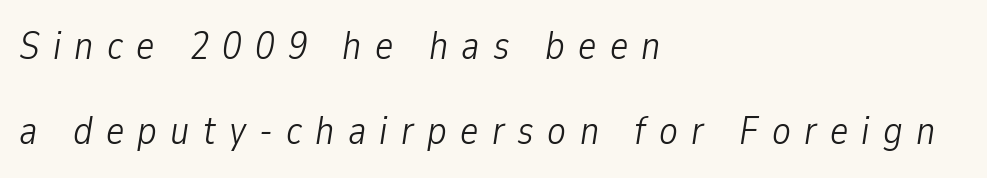
Check under the words: just untouched page. In CSS terms this would be text-align: left. Emphasis-style slanted type is in use. The leading is generous, giving the passage an open texture. Weight: in the light-to-regular range. The letters advance in unequal steps, a hallmark of proportional type.
